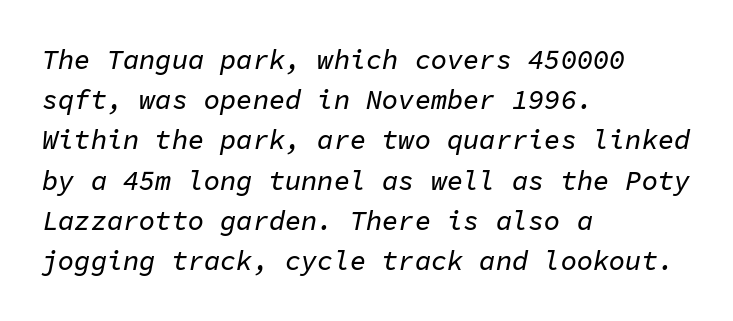
{"italic": "yes", "lean": "right", "slant_degrees": 11, "underline": "no", "align": "left", "line_spacing": "normal", "line_spacing_ratio": 1.49, "letter_spacing": "normal", "letter_spacing_em": 0.0, "glyph_px": 27}
